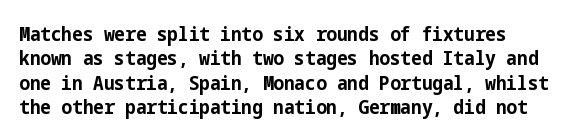
In terms of weight, the rendering is a true, heavy bold. In CSS terms this would be text-align: left. This rendering leaves character spacing at its baseline value. Honestly, there is no underline to notice here at all. The typography opts for an upright posture over an oblique one.
